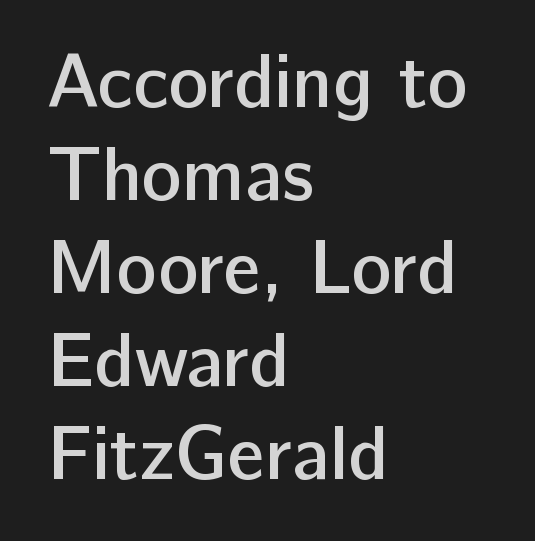
Character widths vary here, with narrow letters taking less room than wide ones. I'd call this a sans setting — the letters go barefoot. The face used here is rendered with its standard letterfit. Characters remain perfectly vertical along every line.
